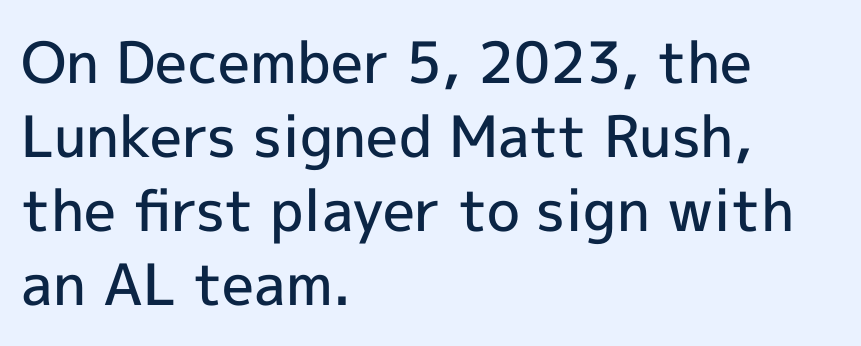
Q: Is the text bold? A: Semi-bold.
Q: Is the text italic (slanted)? A: No, it is upright.
Q: Is the typeface a serif or a sans-serif typeface? A: Sans-serif.
Q: Is the text underlined? A: No.
Q: How is the paragraph aligned? A: Left-aligned.
Q: Is the spacing between letters normal or unusually wide? A: Normal.
Q: Is the spacing between lines tight, normal or loose? A: Normal.
Q: Width (condensed, normal, or wide)? A: Normal.
Q: x-height? A: Medium.
Q: Monospaced? A: No.
